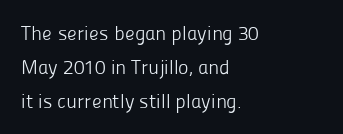
These glyphs show unthickened strokes, regular width or finer. If you drew a line through each stem, it would be perfectly vertical. This sample uses plain, unmodified letter spacing. Leading: standard. A classic flush-left, rag-right setting is used for this passage.
